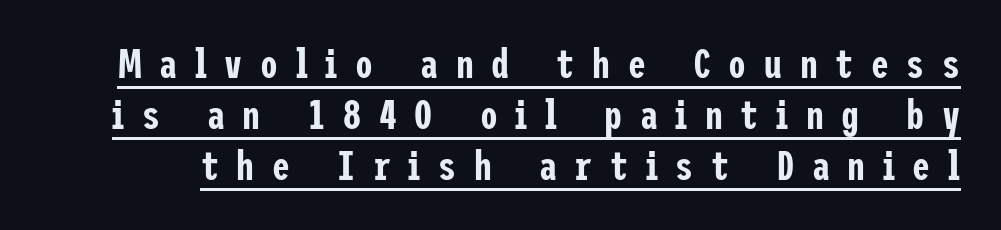
{"serif": "no", "italic": "no", "width": "condensed", "stroke_contrast": "low", "x_height": "medium", "underline": "yes", "line_spacing": "normal", "line_spacing_ratio": 1.27, "letter_spacing": "wide", "letter_spacing_em": 0.44, "glyph_px": 40}
